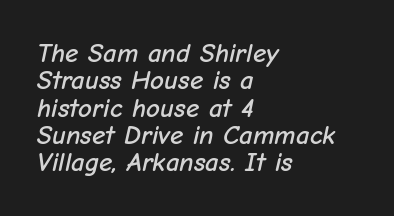
Q: Is the text italic (slanted)? A: Yes, it leans right by about 12 degrees.
Q: Is the text underlined? A: No.
Q: How is the paragraph aligned? A: Left-aligned.
Q: Is the spacing between letters normal or unusually wide? A: Normal.
Q: Is the spacing between lines tight, normal or loose? A: Tight.
